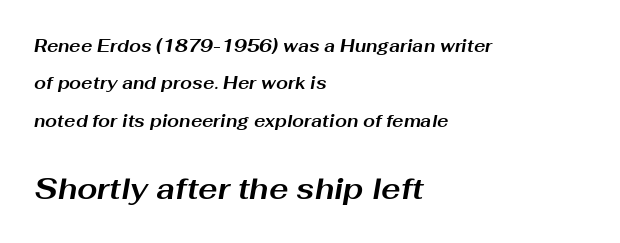
{"italic": "yes", "lean": "right", "slant_degrees": 10, "bold": "yes", "weight": "bold", "width": "wide", "stroke_contrast": "medium", "x_height": "medium", "monospaced": "no", "underline": "no", "align": "left", "line_spacing": "loose", "line_spacing_ratio": 2.2, "letter_spacing": "normal", "letter_spacing_em": 0.0, "larger_block": "second", "size_ratio": 1.71, "glyph_px": 29}
